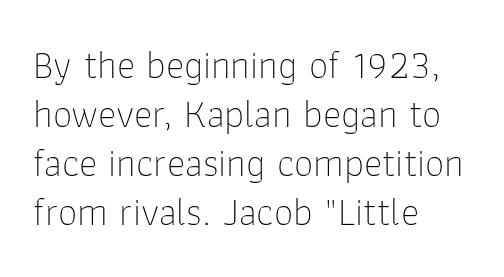
{"serif": "no", "italic": "no", "bold": "no", "weight": "thin", "width": "normal", "stroke_contrast": "low", "x_height": "medium", "monospaced": "no", "underline": "no", "align": "left", "line_spacing": "normal", "line_spacing_ratio": 1.26, "letter_spacing": "normal", "letter_spacing_em": 0.0, "glyph_px": 39}
